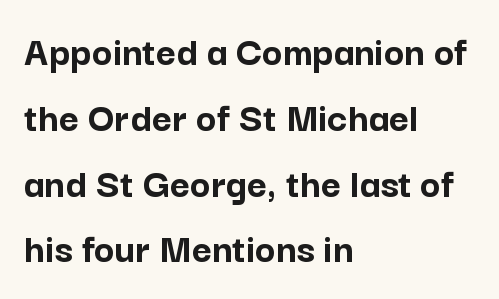
Short and long lines alike share a common starting point at left. This is heavy type, rendered in bold. The lettering holds an erect, upright posture throughout. This sample has the flowing, uneven cadence of proportional lettering.
